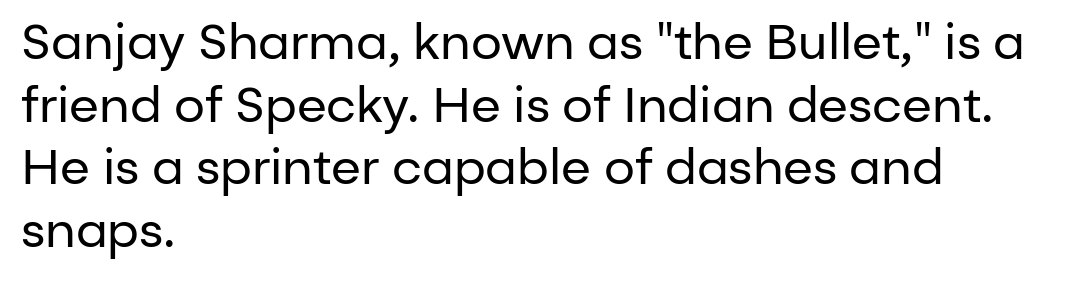
The image shows 49 px regular-weight sans-serif type, upright; set left-aligned, normal line spacing (1.28x), normal letter spacing, not underlined; low stroke contrast and a medium x-height.
